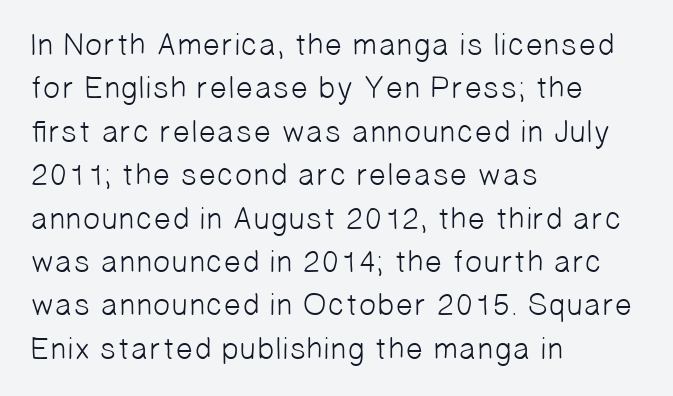
Q: Is the text bold? A: No.
Q: Is the typeface a serif or a sans-serif typeface? A: Sans-serif.
Q: Is the text underlined? A: No.
Q: How is the paragraph aligned? A: Left-aligned.
Q: Is the spacing between letters normal or unusually wide? A: Normal.
Q: Is the spacing between lines tight, normal or loose? A: Normal.
Q: Width (condensed, normal, or wide)? A: Normal.
Q: Stroke contrast? A: Low.
Q: x-height? A: Medium.
Q: Monospaced? A: No.
